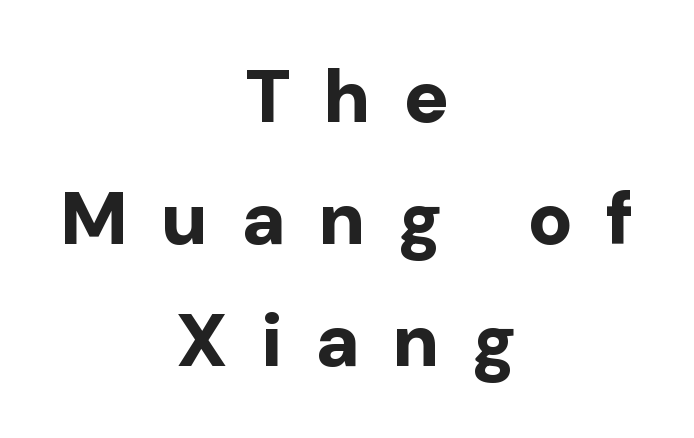
Q: Is the text bold? A: Yes.
Q: Is the text italic (slanted)? A: No, it is upright.
Q: Is the typeface a serif or a sans-serif typeface? A: Sans-serif.
Q: Is the text underlined? A: No.
Q: How is the paragraph aligned? A: Centered.
Q: Is the spacing between letters normal or unusually wide? A: Unusually wide.
Q: Is the spacing between lines tight, normal or loose? A: Normal.
Q: Width (condensed, normal, or wide)? A: Normal.
Q: Stroke contrast? A: Low.
Q: x-height? A: Medium.
Q: Monospaced? A: No.
